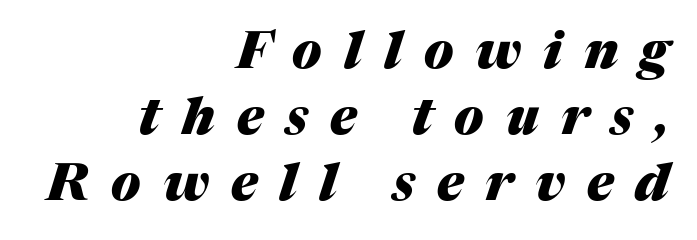
A typesetter would call this leading conventional body-copy spacing. Glance below the letters and you will spot only blank space. Each glyph is drawn with heavy, bold strokes. There's an unmistakable incline to the writing here. The letterforms stand isolated, each surrounded by extra space.
